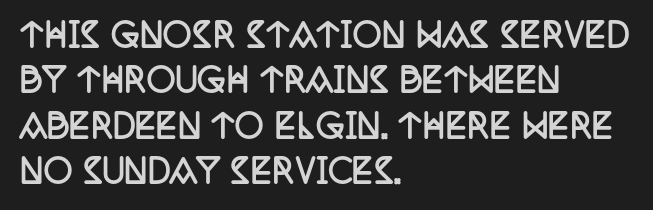
Left-aligned paragraph, ragged on the right. Thick stems and heavy bowls — unmistakably bold. Vertically, the passage feels balanced, rows spaced as you'd expect. Quick note: underline off. The axis of the letterforms is exactly vertical. Font category for this specimen: serif.
